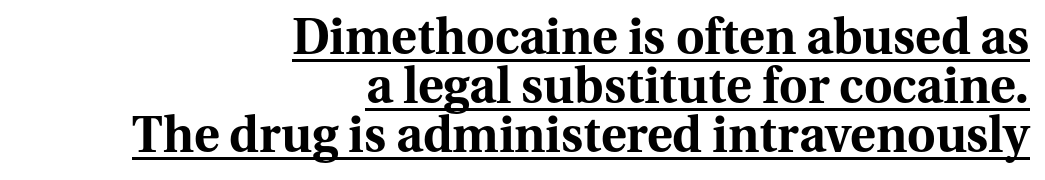
The image shows 49 px bold serif type, upright; set right-aligned, tight line spacing (1.0x), normal letter spacing, underlined; medium stroke contrast and a medium x-height.
